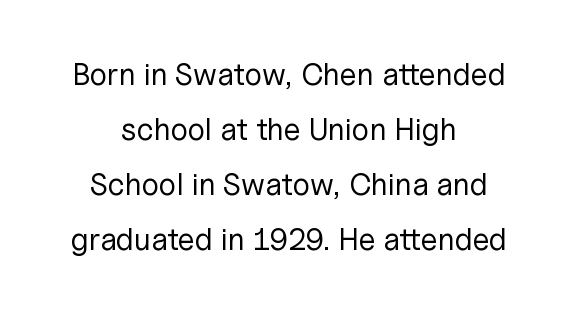
Q: Is the text bold? A: No.
Q: Is the text italic (slanted)? A: No, it is upright.
Q: Is the typeface a serif or a sans-serif typeface? A: Sans-serif.
Q: Is the text underlined? A: No.
Q: How is the paragraph aligned? A: Centered.
Q: Is the spacing between letters normal or unusually wide? A: Normal.
Q: Width (condensed, normal, or wide)? A: Normal.
Q: Stroke contrast? A: Low.
Q: x-height? A: Medium.
Q: Monospaced? A: No.
